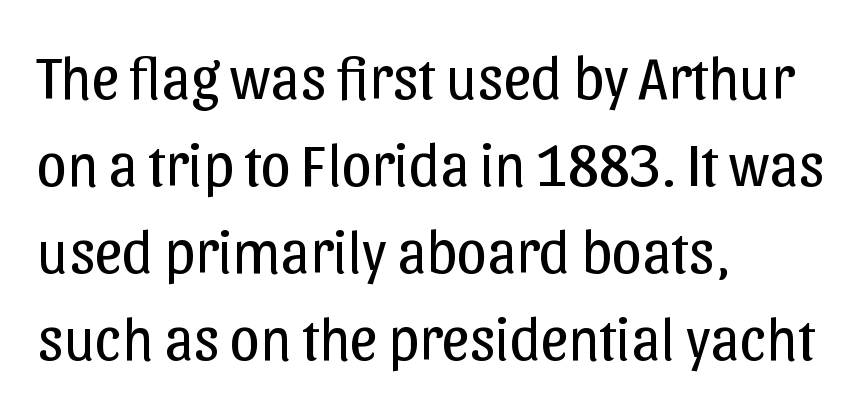
{"serif": "no", "italic": "no", "bold": "no", "weight": "regular", "width": "normal", "stroke_contrast": "low", "x_height": "medium", "monospaced": "no", "underline": "no", "align": "left", "line_spacing": "normal", "line_spacing_ratio": 1.45, "letter_spacing": "normal", "letter_spacing_em": 0.0, "glyph_px": 60}
